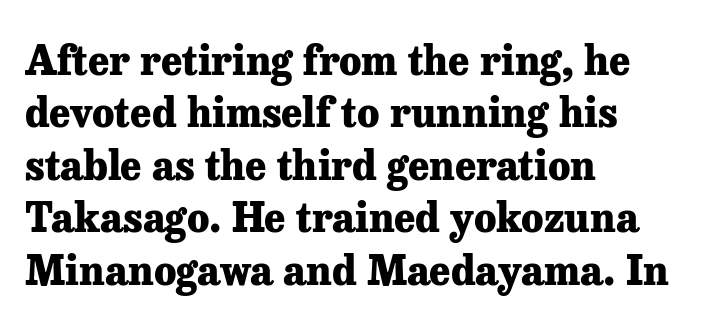
The image shows 40 px heavy serif type, upright; set left-aligned, normal line spacing (1.31x), normal letter spacing, not underlined; low stroke contrast and a medium x-height.
